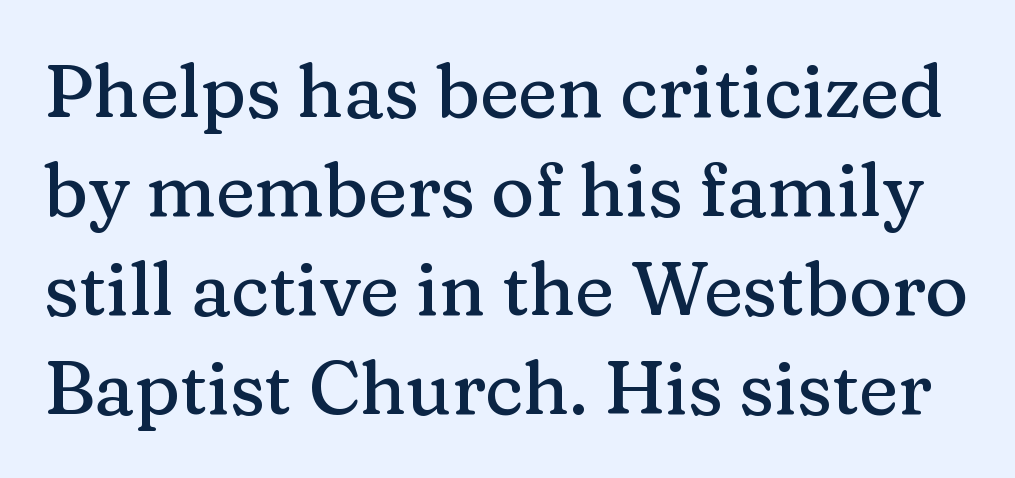
{"serif": "yes", "italic": "no", "width": "normal", "stroke_contrast": "medium", "x_height": "medium", "monospaced": "no", "underline": "no", "line_spacing": "normal", "line_spacing_ratio": 1.34, "letter_spacing": "normal", "letter_spacing_em": 0.0, "glyph_px": 74}
